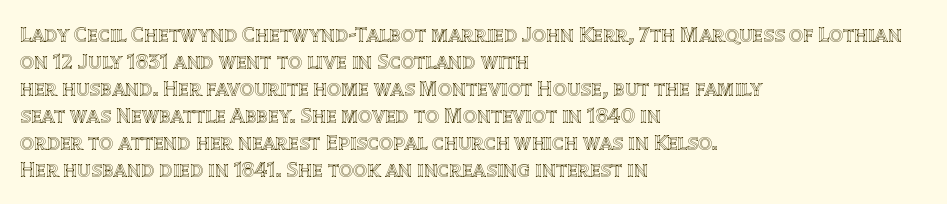
The horizontal fit of the characters is conventional and even. The typesetter chose a ragged-right arrangement here. Upright lettering throughout. The specimen omits any rule beneath the text block's lines.
